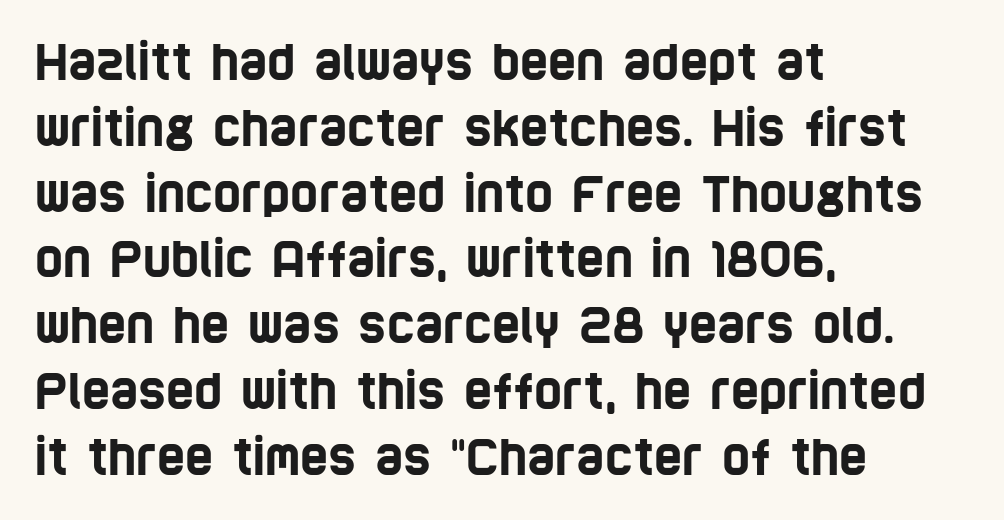
Caption: multi-line text, flush left, ragged right. Leading: standard. Bare-footed words on every line. Proportional: the letters do not fall into vertical columns.
